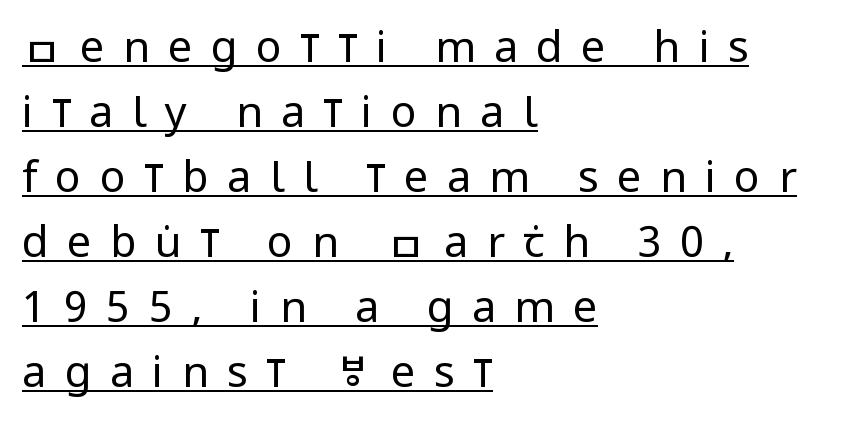
The image shows 43 px regular-weight, condensed sans-serif type, upright; set left-aligned, normal line spacing (1.51x), unusually wide letter spacing (+0.43 em), underlined; low stroke contrast and a large x-height.
